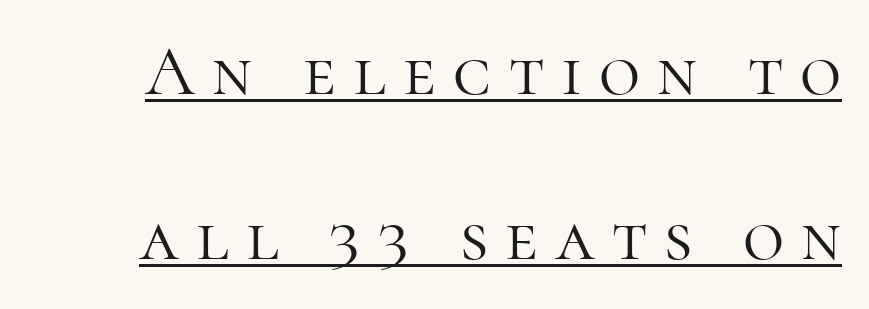
Caption: lettering with a line underneath. Upright lettering throughout. Words appear elongated and porous because spacing is wide. Varying glyph widths throughout — classic text-font behaviour. Compared with a typical body face, this is equally light or lighter still.
